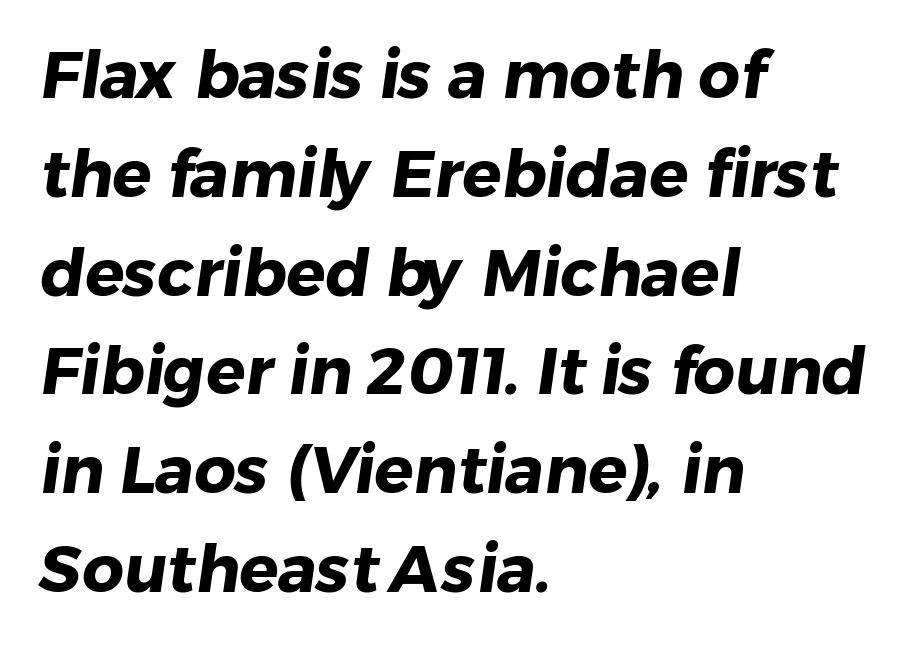
{"serif": "no", "bold": "yes", "weight": "heavy", "width": "normal", "stroke_contrast": "low", "x_height": "medium", "monospaced": "no", "underline": "no", "align": "left", "line_spacing": "normal", "line_spacing_ratio": 1.52, "letter_spacing": "normal", "letter_spacing_em": 0.0, "glyph_px": 65}
